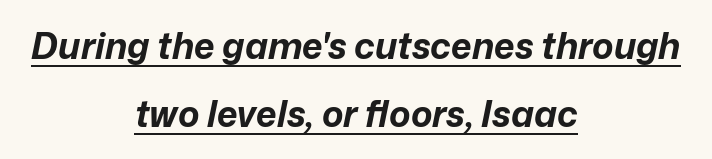
Is the block centered? Yes — each line is placed symmetrically about the middle. One glance says open: line gaps are wider than usual. Between one letter and the next there's only the usual sliver of space. It's the slanting kind of type. Plenty of ink on the page — the face is bold. Note the varied advance widths — an 'i' is clearly narrower than an 'm'.
